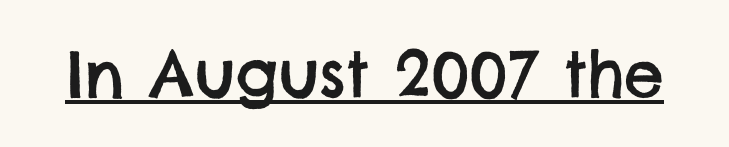
Q: Is the typeface a serif or a sans-serif typeface? A: Sans-serif.
Q: Is the text underlined? A: Yes.
Q: Is the spacing between letters normal or unusually wide? A: Normal.
Q: Width (condensed, normal, or wide)? A: Normal.
Q: Stroke contrast? A: Low.
Q: x-height? A: Large.
Q: Monospaced? A: No.
